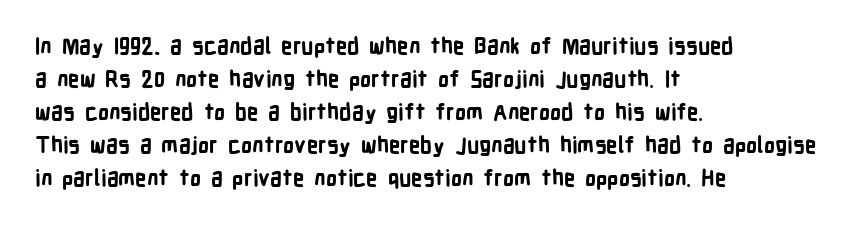
Q: Is the text bold? A: Yes.
Q: Is the text italic (slanted)? A: No, it is upright.
Q: Is the text underlined? A: No.
Q: How is the paragraph aligned? A: Left-aligned.
Q: Is the spacing between letters normal or unusually wide? A: Normal.
Q: Is the spacing between lines tight, normal or loose? A: Normal.
